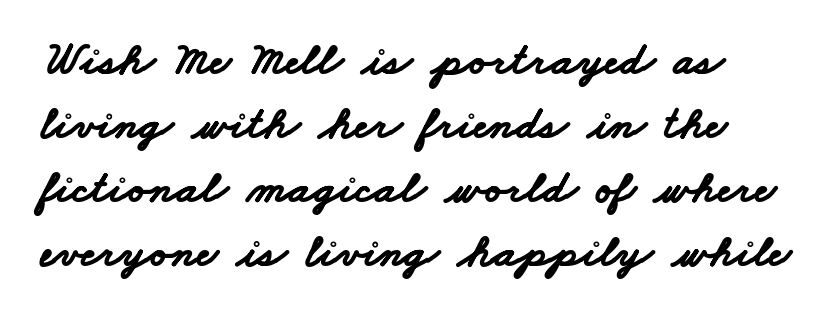
Q: Is the text bold? A: Yes.
Q: Is the typeface a serif or a sans-serif typeface? A: Sans-serif.
Q: Is the text underlined? A: No.
Q: Is the spacing between letters normal or unusually wide? A: Normal.
Q: Is the spacing between lines tight, normal or loose? A: Normal.
Q: Width (condensed, normal, or wide)? A: Wide.
Q: Stroke contrast? A: Low.
Q: x-height? A: Small.
Q: Monospaced? A: No.
